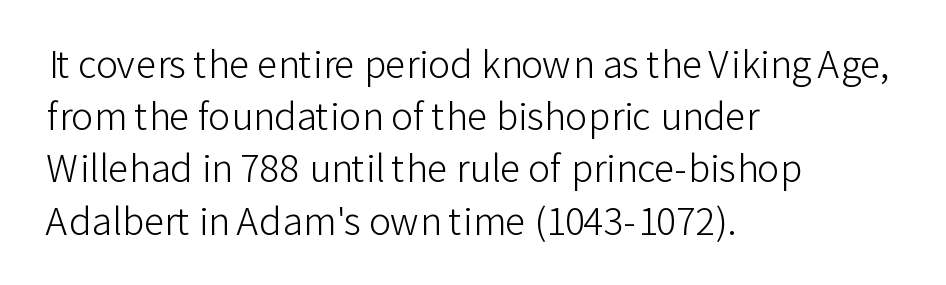
{"serif": "no", "italic": "no", "bold": "no", "weight": "light", "width": "normal", "stroke_contrast": "low", "x_height": "medium", "monospaced": "no", "underline": "no", "align": "left", "line_spacing": "normal", "line_spacing_ratio": 1.41, "letter_spacing": "normal", "letter_spacing_em": 0.0, "glyph_px": 37}
